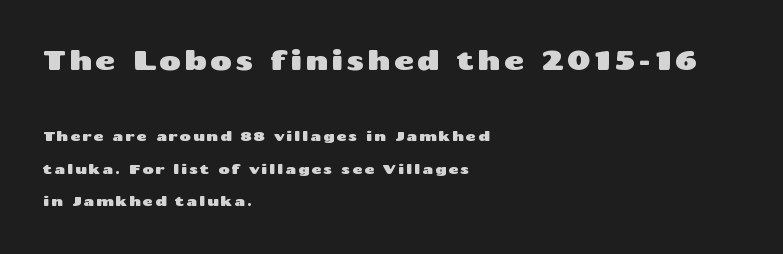
This sample trades compactness for vertical openness between lines. Typeset ragged right — the left edge is the straight one. Words float on clear page, feet unadorned. The type sits square on the baseline with zero lean.
